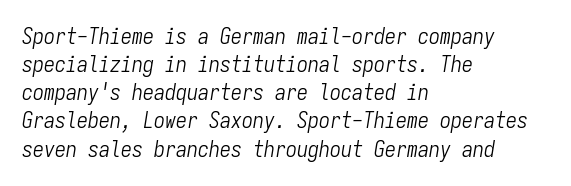
The image shows 22 px text type, italic (leaning right); set left-aligned, normal line spacing (1.28x), normal letter spacing, not underlined.
